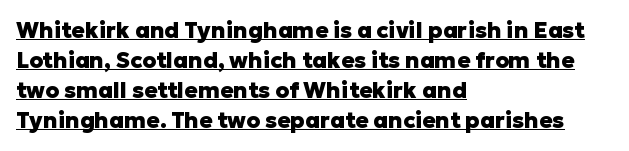
Between one letter and the next there's only the usual sliver of space. The strokes are fattened all the way to bold. A normal amount of white space separates one row of letters from the next. The rendered words wear a rule along their underside. Is there any slant? The stems are plumb.
